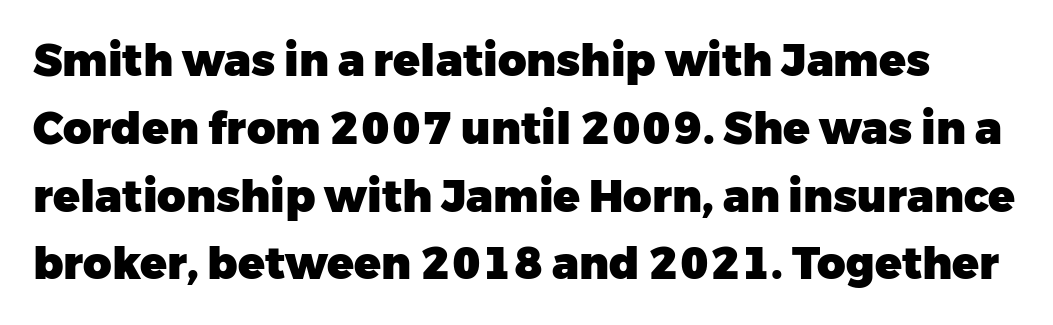
Q: Is the text bold? A: Yes.
Q: Is the text italic (slanted)? A: No, it is upright.
Q: Is the typeface a serif or a sans-serif typeface? A: Sans-serif.
Q: Is the text underlined? A: No.
Q: Is the spacing between letters normal or unusually wide? A: Normal.
Q: Is the spacing between lines tight, normal or loose? A: Normal.
Q: Width (condensed, normal, or wide)? A: Normal.
Q: Stroke contrast? A: Low.
Q: x-height? A: Medium.
Q: Monospaced? A: No.
